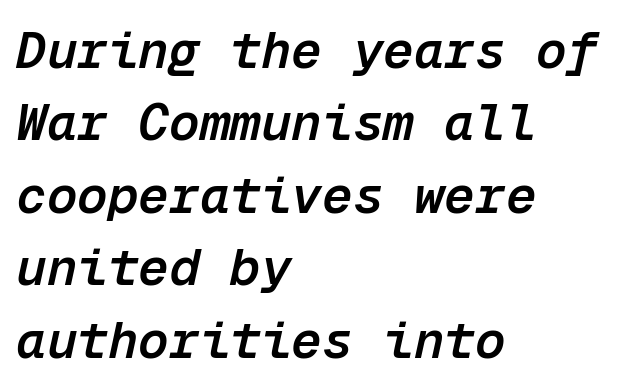
{"italic": "yes", "lean": "right", "slant_degrees": 12, "bold": "semi", "weight": "semibold", "width": "normal", "stroke_contrast": "low", "x_height": "medium", "monospaced": "yes", "underline": "no", "align": "left", "line_spacing": "normal", "line_spacing_ratio": 1.42, "letter_spacing": "normal", "letter_spacing_em": 0.0, "glyph_px": 51}
